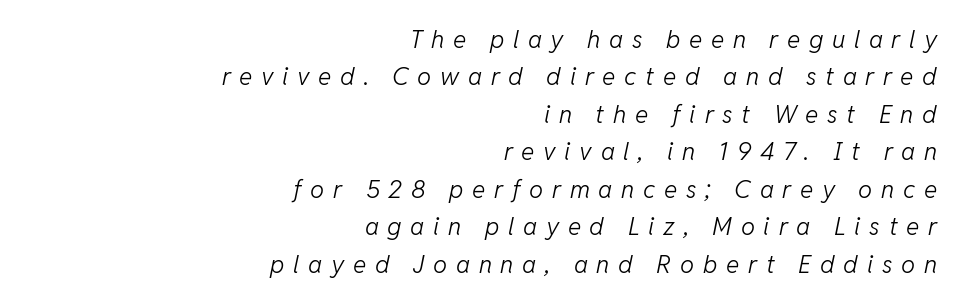
The image shows 25 px text type, italic (leaning right); set right-aligned, normal line spacing (1.5x), unusually wide letter spacing (+0.35 em), not underlined.
